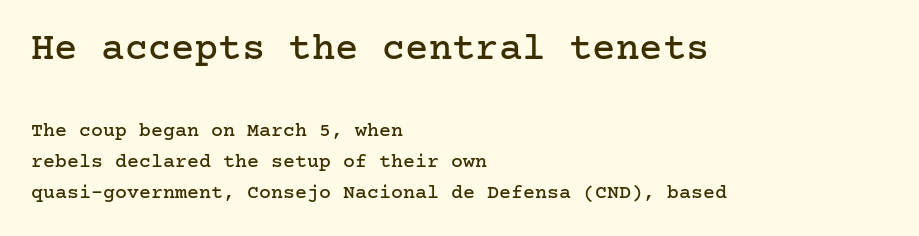
Q: Is the text italic (slanted)? A: No, it is upright.
Q: Is the typeface a serif or a sans-serif typeface? A: Serif.
Q: Is the text underlined? A: No.
Q: How is the paragraph aligned? A: Left-aligned.
Q: Is the spacing between letters normal or unusually wide? A: Normal.
Q: Is the spacing between lines tight, normal or loose? A: Normal.
Q: Which block of text is set in a larger size, the first (top) or the second (bottom)? A: The first (top) one.
Q: Width (condensed, normal, or wide)? A: Normal.
Q: Stroke contrast? A: Low.
Q: x-height? A: Medium.
